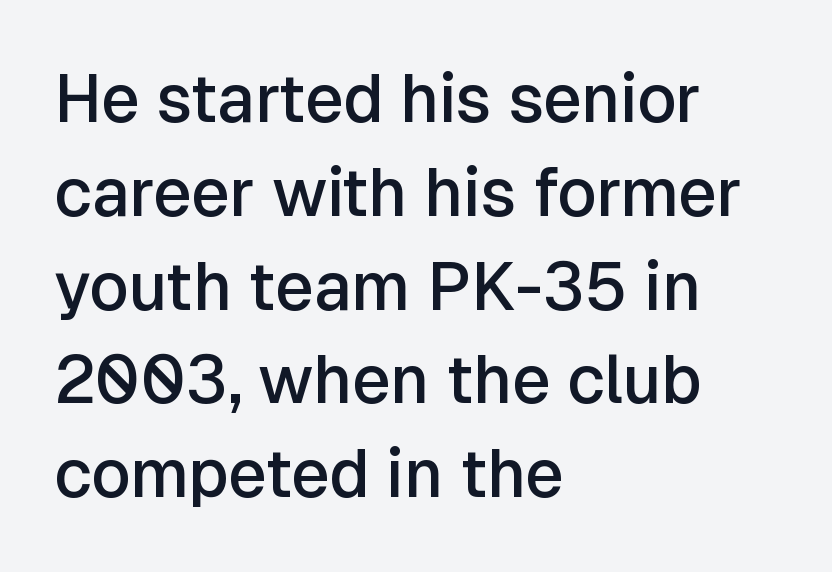
{"serif": "no", "italic": "no", "bold": "semi", "weight": "semibold", "width": "normal", "stroke_contrast": "low", "x_height": "medium", "monospaced": "no", "underline": "no", "align": "left", "line_spacing": "normal", "line_spacing_ratio": 1.4, "letter_spacing": "normal", "letter_spacing_em": 0.0, "glyph_px": 67}
